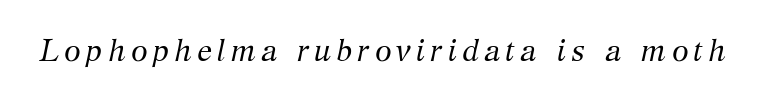
{"serif": "yes", "italic": "yes", "lean": "right", "slant_degrees": 12, "bold": "no", "weight": "regular", "width": "normal", "stroke_contrast": "medium", "x_height": "medium", "monospaced": "no", "underline": "no", "glyph_px": 30}
